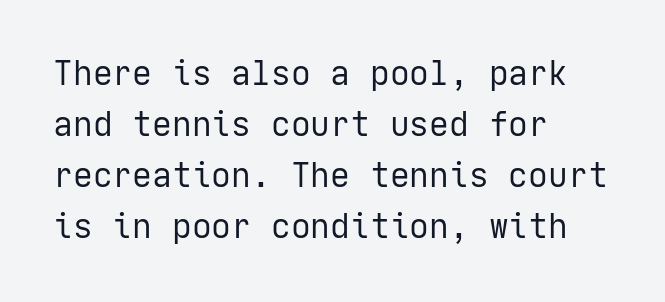
Note: no serifs on the glyphs. Nothing unusual about the tracking: characters are spaced as the font intends. The gap between lines stays unmarked. Horizontal alignment here is leftward, the default for most running prose. Does the lettering tilt? It doesn't — this is upright. The font sits on the lighter half of the weight spectrum, regular included.
